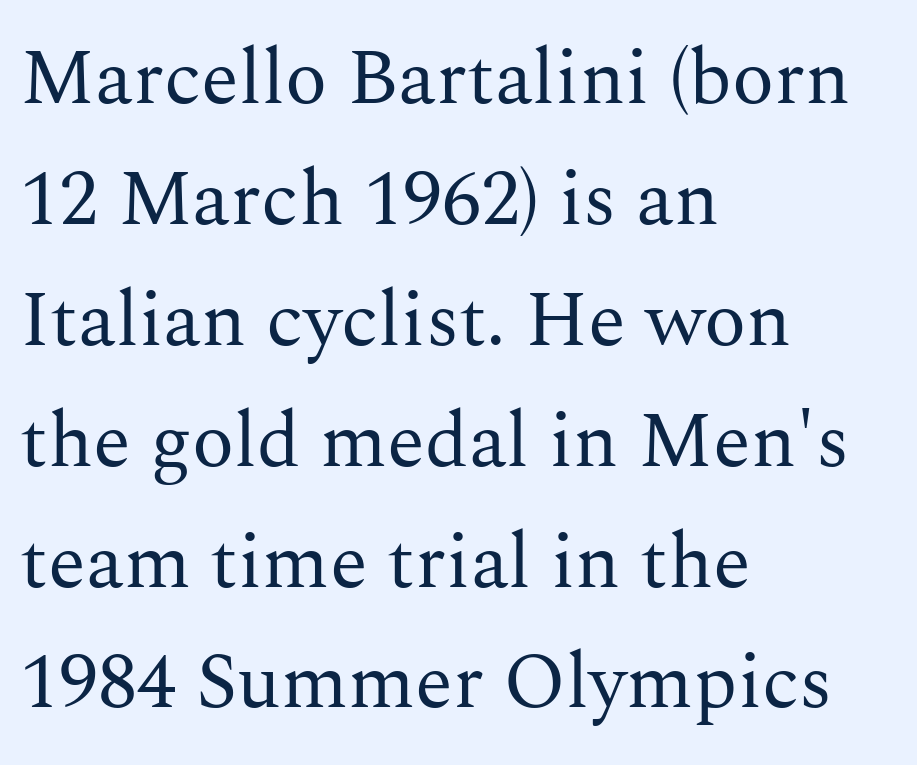
Q: Is the text bold? A: No.
Q: Is the text italic (slanted)? A: No, it is upright.
Q: Is the typeface a serif or a sans-serif typeface? A: Serif.
Q: Is the text underlined? A: No.
Q: How is the paragraph aligned? A: Left-aligned.
Q: Is the spacing between letters normal or unusually wide? A: Normal.
Q: Is the spacing between lines tight, normal or loose? A: Normal.
Q: Width (condensed, normal, or wide)? A: Normal.
Q: Stroke contrast? A: Medium.
Q: x-height? A: Medium.
Q: Monospaced? A: No.
